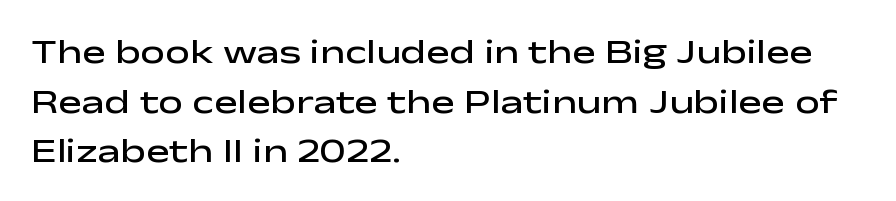
Summary of vertical rhythm: regular, with standard interline spacing. Posture: vertical. The glyphs have the mass of a demibold cut, below bold. Is the block centered? No — it sits flush against the left margin. Spacing verdict: proportional, widths tailored to each character.
